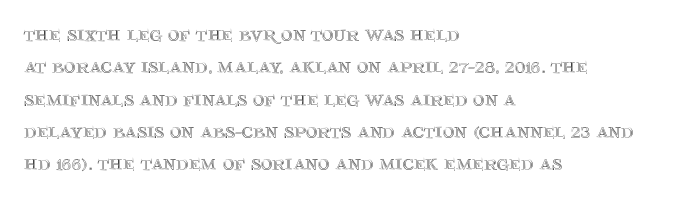
The image shows 22 px text type, upright; set left-aligned, normal line spacing (1.47x), normal letter spacing, not underlined.
